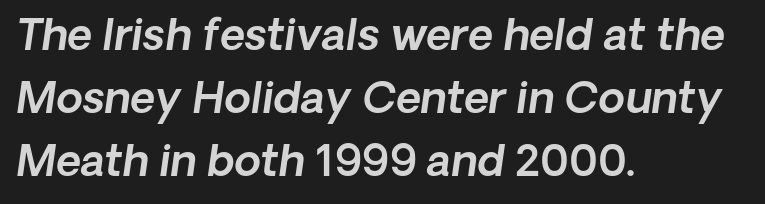
Q: Is the text italic (slanted)? A: Yes, it leans right by about 8 degrees.
Q: Is the text underlined? A: No.
Q: How is the paragraph aligned? A: Left-aligned.
Q: Is the spacing between letters normal or unusually wide? A: Normal.
Q: Is the spacing between lines tight, normal or loose? A: Normal.
Q: Width (condensed, normal, or wide)? A: Normal.
Q: x-height? A: Medium.
Q: Monospaced? A: No.
